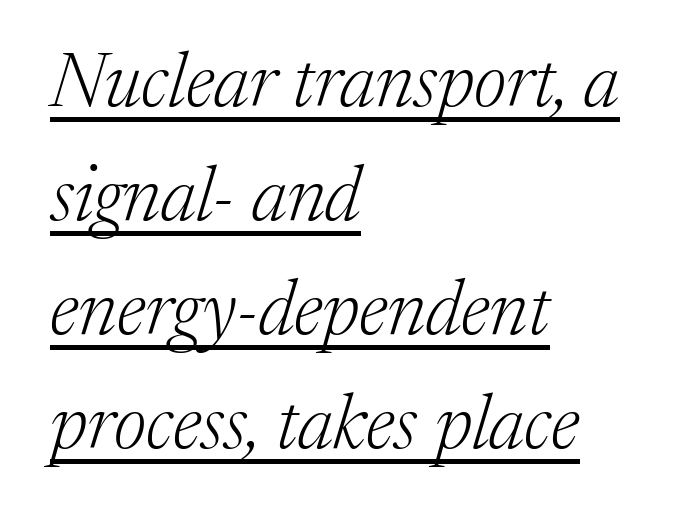
{"serif": "yes", "italic": "yes", "lean": "right", "slant_degrees": 17, "bold": "no", "weight": "light", "width": "normal", "stroke_contrast": "medium", "x_height": "medium", "monospaced": "no", "underline": "yes", "align": "left", "line_spacing": "normal", "line_spacing_ratio": 1.5, "letter_spacing": "normal", "letter_spacing_em": 0.0, "glyph_px": 76}
